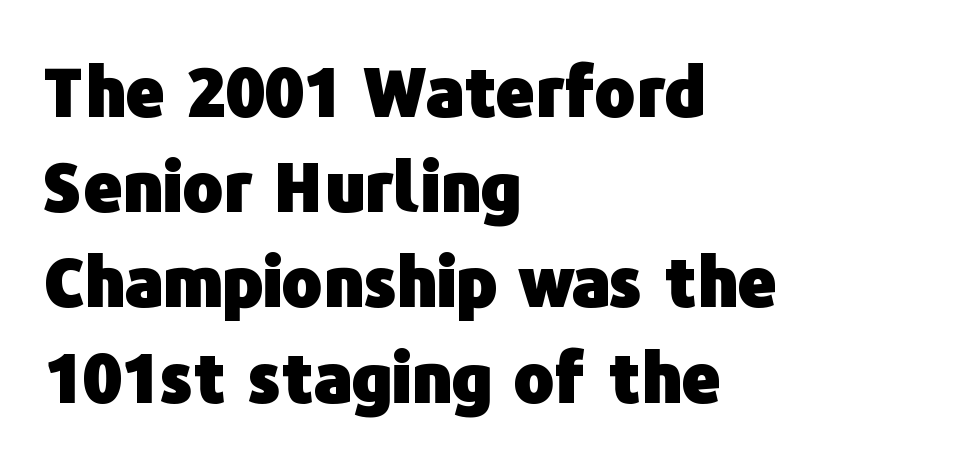
Underline: absent. Standard letterfit; no display-style spreading of the glyphs. The compositor pushed each line to the left boundary. Unlike a traditional serif, this face leaves its strokes unadorned.
